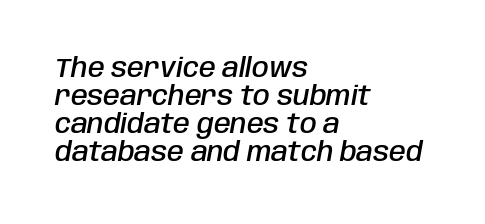
The image shows 27 px text type, italic (leaning right); set left-aligned, tight line spacing (1.04x), normal letter spacing, not underlined.
